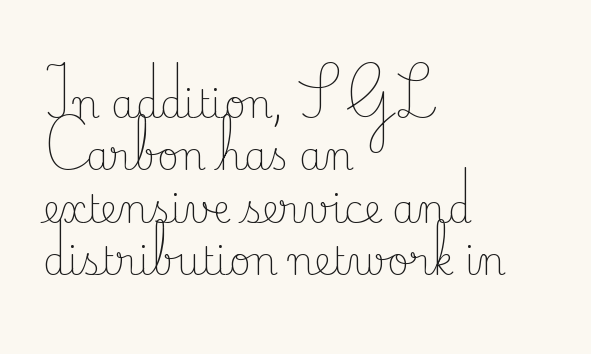
The face used here is proportionally spaced, like ordinary book or web type. This sample keeps an unexceptional amount of space between lines. The font family rendered here belongs to the serif group. Caption: face not bold, strokes unweighted. The passage shown has conventional tracking throughout. These lines were composed using upright roman letters.
